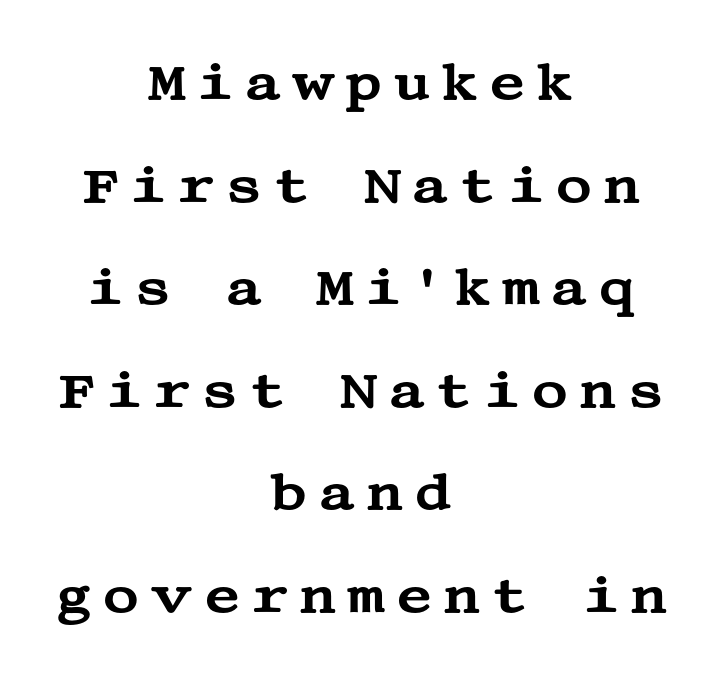
The image shows 51 px wide serif type, upright; set centered, loose line spacing (2.01x), unusually wide letter spacing (+0.2 em), not underlined; medium stroke contrast and a large x-height.
